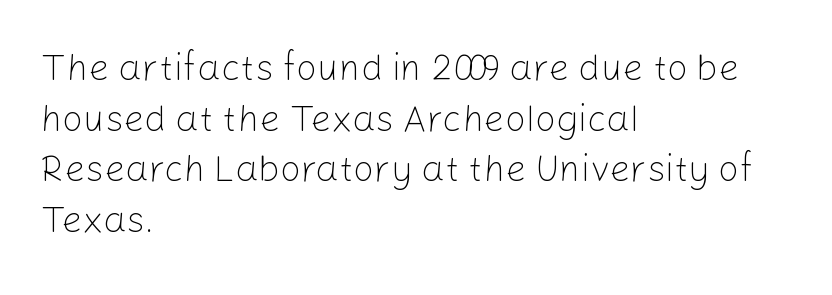
Q: Is the text bold? A: No.
Q: Is the text italic (slanted)? A: No, it is upright.
Q: Is the typeface a serif or a sans-serif typeface? A: Sans-serif.
Q: Is the text underlined? A: No.
Q: How is the paragraph aligned? A: Left-aligned.
Q: Is the spacing between letters normal or unusually wide? A: Normal.
Q: Is the spacing between lines tight, normal or loose? A: Normal.
Q: Width (condensed, normal, or wide)? A: Normal.
Q: Stroke contrast? A: Low.
Q: x-height? A: Medium.
Q: Monospaced? A: No.
